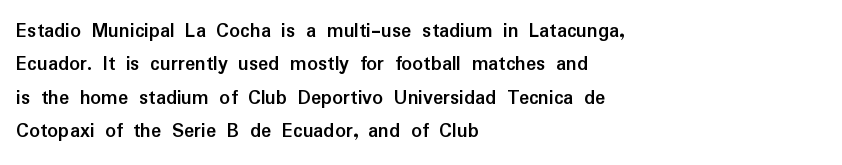
The image shows 21 px bold type, upright; set left-aligned, normal line spacing (1.59x), normal letter spacing, not underlined.
